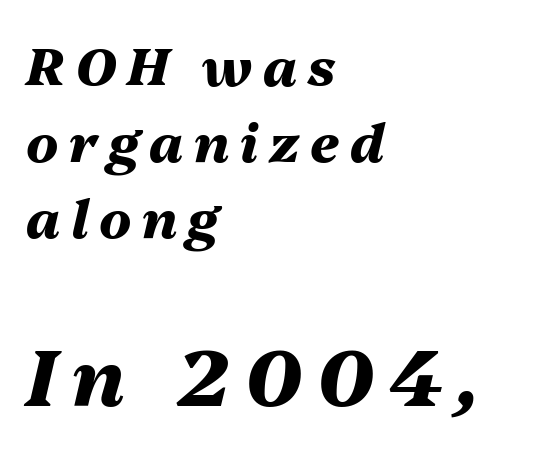
{"italic": "yes", "lean": "right", "slant_degrees": 13, "bold": "yes", "weight": "heavy", "width": "normal", "stroke_contrast": "medium", "x_height": "medium", "monospaced": "no", "underline": "no", "align": "left", "line_spacing": "normal", "line_spacing_ratio": 1.43, "letter_spacing": "wide", "letter_spacing_em": 0.2, "larger_block": "second", "size_ratio": 1.49, "glyph_px": 79}
